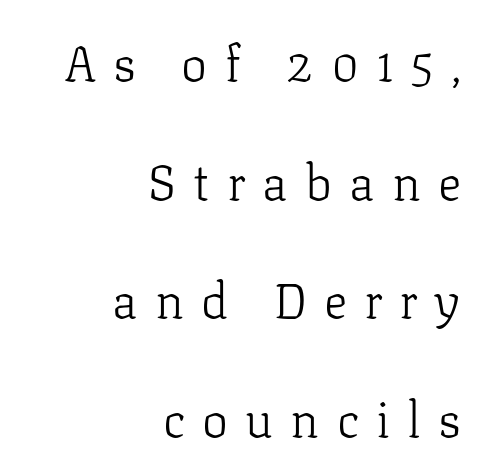
These lines are set flush right with a ragged left edge. Letterform terminals end in serifs throughout the passage. The strip under each line holds only bare page. Tracking value appears strongly positive — letters spread wide.
